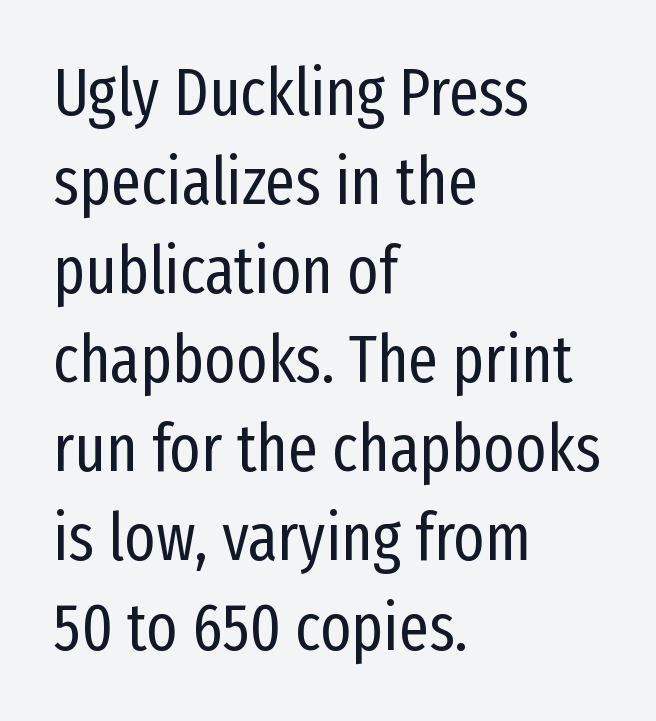
The image shows 66 px regular-weight, condensed sans-serif type, upright; set left-aligned, normal line spacing (1.35x), normal letter spacing, not underlined; low stroke contrast and a medium x-height.
